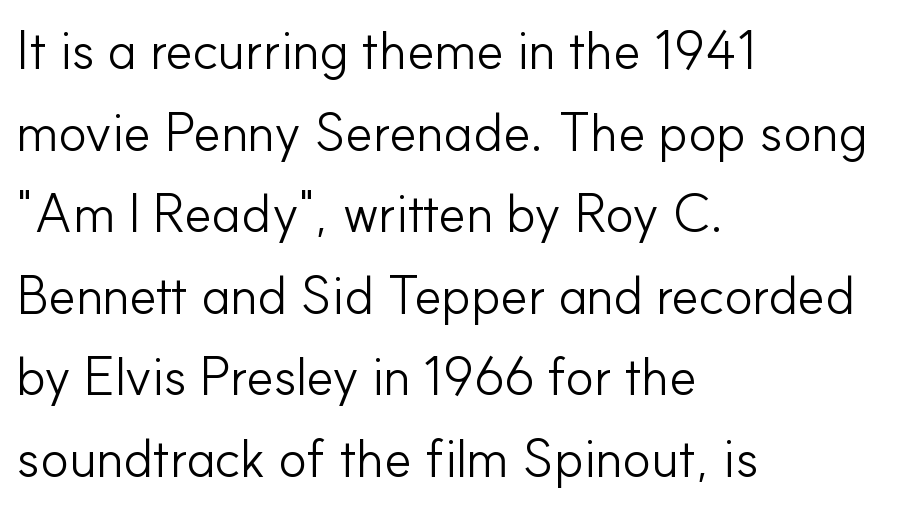
Proportional: the letters do not fall into vertical columns. The lines in this sample share a left origin and differ only in where they stop. Vertical stems look standard width or narrower in stroke. The font family rendered here belongs to the sans-serif group. The space beneath each line is pristine and unruled. Baseline-to-baseline distance is the conventional proportion of letter height.
